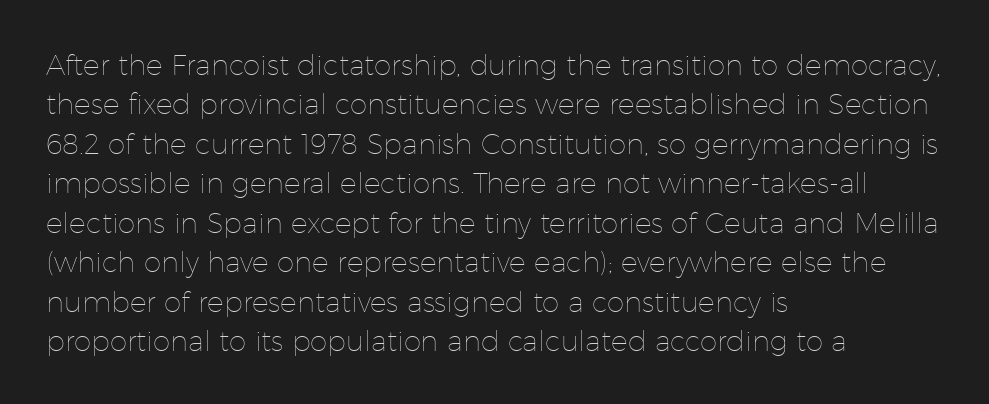
The image shows 28 px thin type, upright; set left-aligned, normal line spacing (1.41x), normal letter spacing, not underlined; low stroke contrast and a medium x-height.
